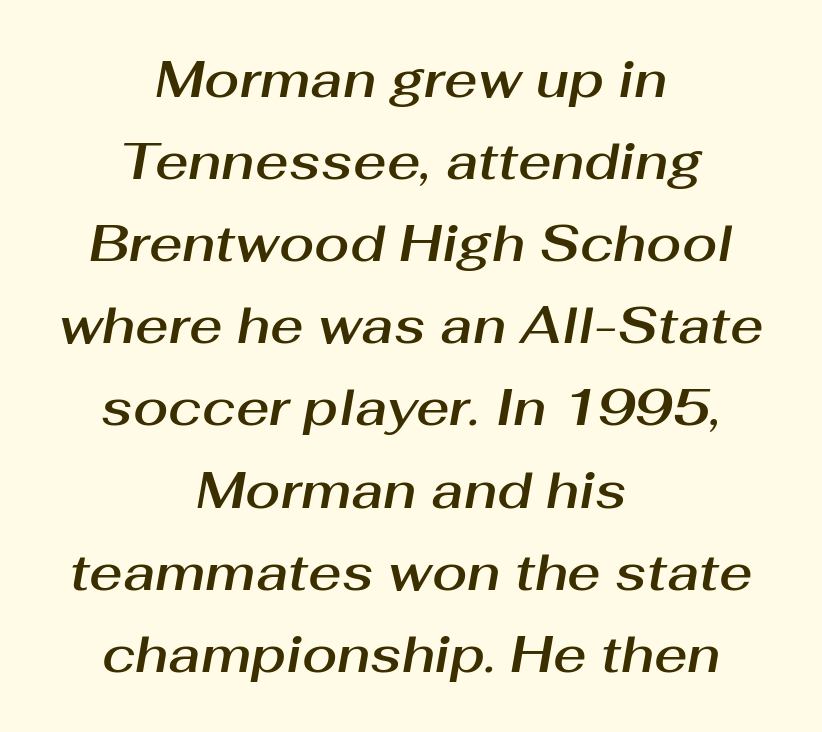
Q: Is the text italic (slanted)? A: Yes, it leans right by about 10 degrees.
Q: Is the text underlined? A: No.
Q: How is the paragraph aligned? A: Centered.
Q: Is the spacing between letters normal or unusually wide? A: Normal.
Q: Is the spacing between lines tight, normal or loose? A: Normal.
Q: Width (condensed, normal, or wide)? A: Normal.
Q: Stroke contrast? A: Medium.
Q: x-height? A: Medium.
Q: Monospaced? A: No.
